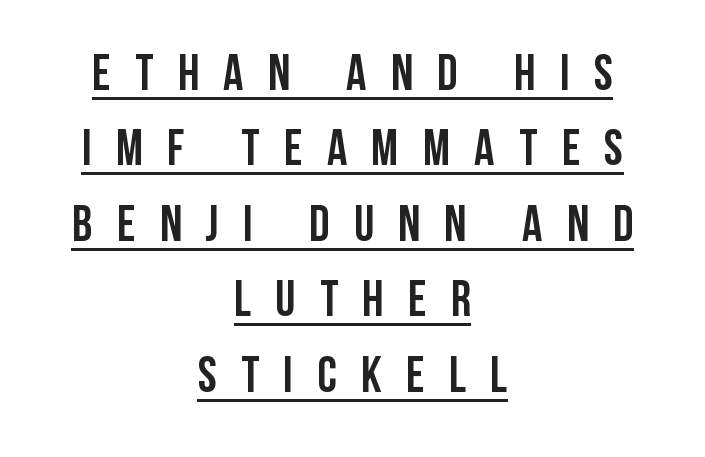
{"serif": "no", "italic": "no", "bold": "yes", "weight": "semibold", "width": "condensed", "stroke_contrast": "low", "x_height": "large", "monospaced": "no", "underline": "yes", "align": "center", "line_spacing": "normal", "line_spacing_ratio": 1.51, "letter_spacing": "wide", "letter_spacing_em": 0.49, "glyph_px": 50}
